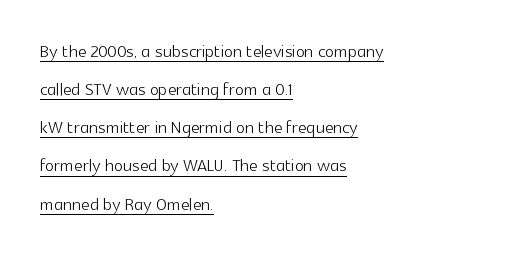
Q: Is the text bold? A: No.
Q: Is the text italic (slanted)? A: No, it is upright.
Q: Is the text underlined? A: Yes.
Q: How is the paragraph aligned? A: Left-aligned.
Q: Is the spacing between letters normal or unusually wide? A: Normal.
Q: Is the spacing between lines tight, normal or loose? A: Normal.
